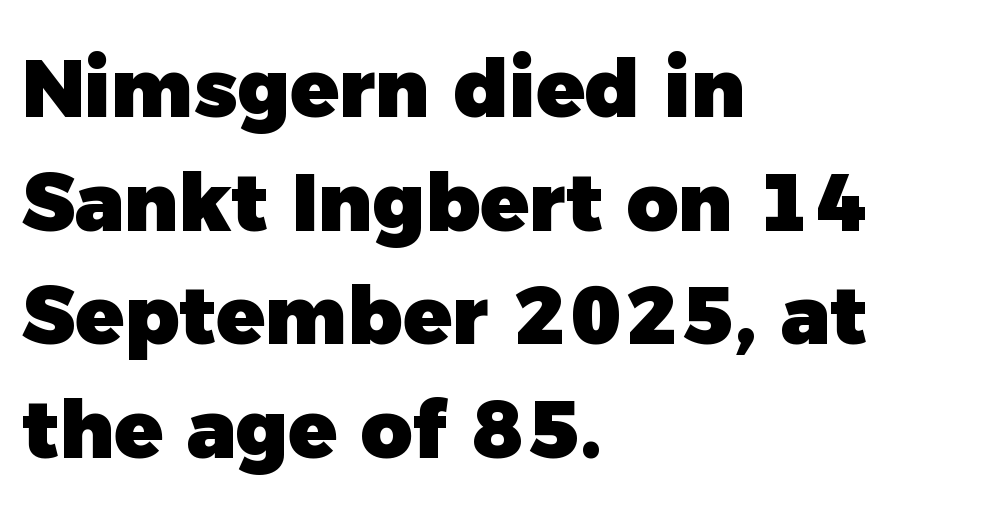
Q: Is the text bold? A: Yes.
Q: Is the typeface a serif or a sans-serif typeface? A: Sans-serif.
Q: Is the text underlined? A: No.
Q: How is the paragraph aligned? A: Left-aligned.
Q: Is the spacing between letters normal or unusually wide? A: Normal.
Q: Is the spacing between lines tight, normal or loose? A: Normal.
Q: Width (condensed, normal, or wide)? A: Normal.
Q: x-height? A: Medium.
Q: Monospaced? A: No.
